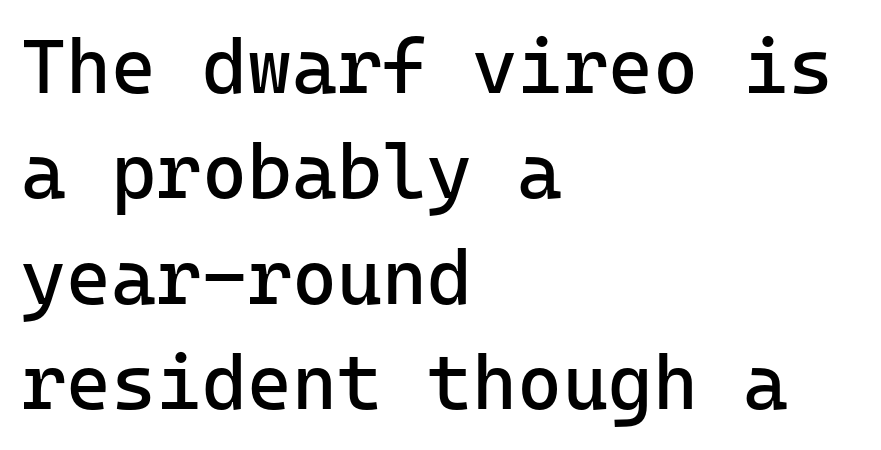
The image shows 77 px regular-weight sans-serif type, upright, monospaced; set left-aligned, normal line spacing (1.37x), normal letter spacing, not underlined; low stroke contrast and a medium x-height.
